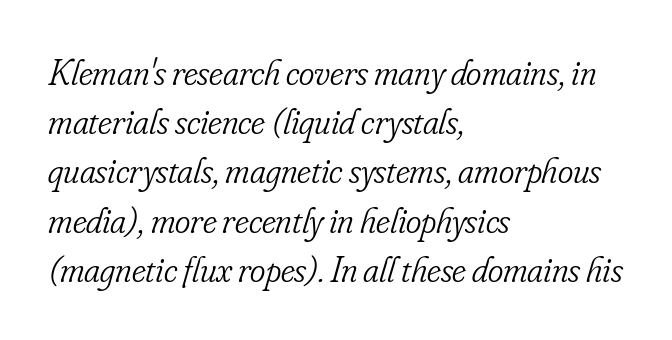
{"serif": "yes", "italic": "yes", "lean": "right", "slant_degrees": 16, "bold": "no", "weight": "light", "width": "condensed", "stroke_contrast": "low", "x_height": "small", "monospaced": "no", "underline": "no", "align": "left", "line_spacing": "normal", "line_spacing_ratio": 1.33, "letter_spacing": "normal", "letter_spacing_em": 0.0, "glyph_px": 37}
